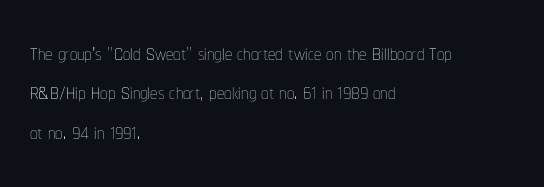
{"italic": "no", "bold": "no", "weight": "thin", "width": "condensed", "stroke_contrast": "low", "x_height": "medium", "monospaced": "no", "underline": "no", "align": "left", "line_spacing": "normal", "line_spacing_ratio": 1.36, "letter_spacing": "normal", "letter_spacing_em": 0.0, "glyph_px": 29}
